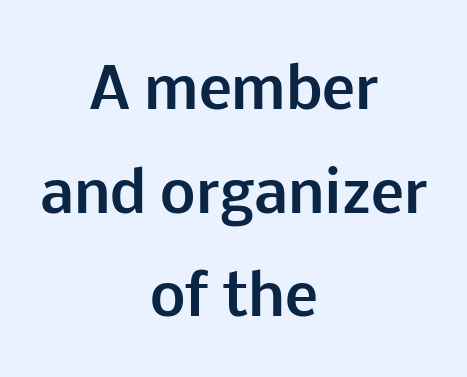
Q: Is the text bold? A: Yes.
Q: Is the text italic (slanted)? A: No, it is upright.
Q: Is the typeface a serif or a sans-serif typeface? A: Sans-serif.
Q: Is the text underlined? A: No.
Q: How is the paragraph aligned? A: Centered.
Q: Is the spacing between letters normal or unusually wide? A: Normal.
Q: Width (condensed, normal, or wide)? A: Normal.
Q: Stroke contrast? A: Low.
Q: x-height? A: Medium.
Q: Monospaced? A: No.
